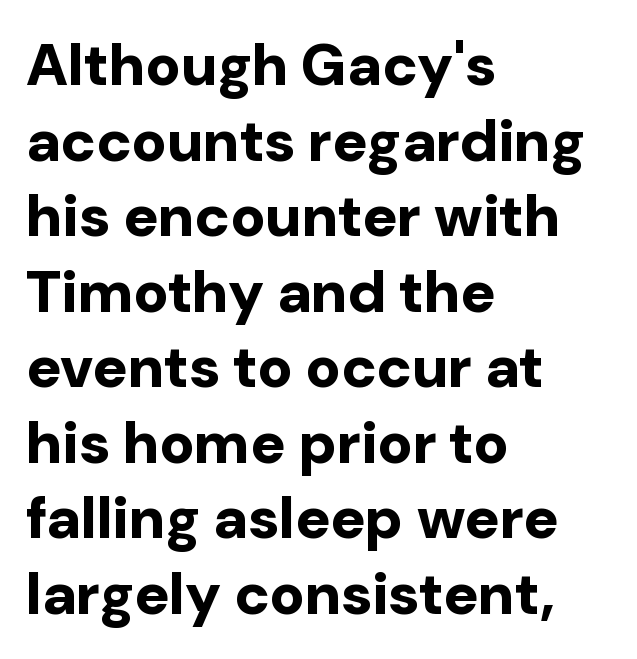
{"serif": "no", "italic": "no", "bold": "yes", "weight": "bold", "width": "normal", "stroke_contrast": "low", "x_height": "medium", "monospaced": "no", "underline": "no", "align": "left", "line_spacing": "normal", "line_spacing_ratio": 1.28, "letter_spacing": "normal", "letter_spacing_em": 0.0, "glyph_px": 59}
